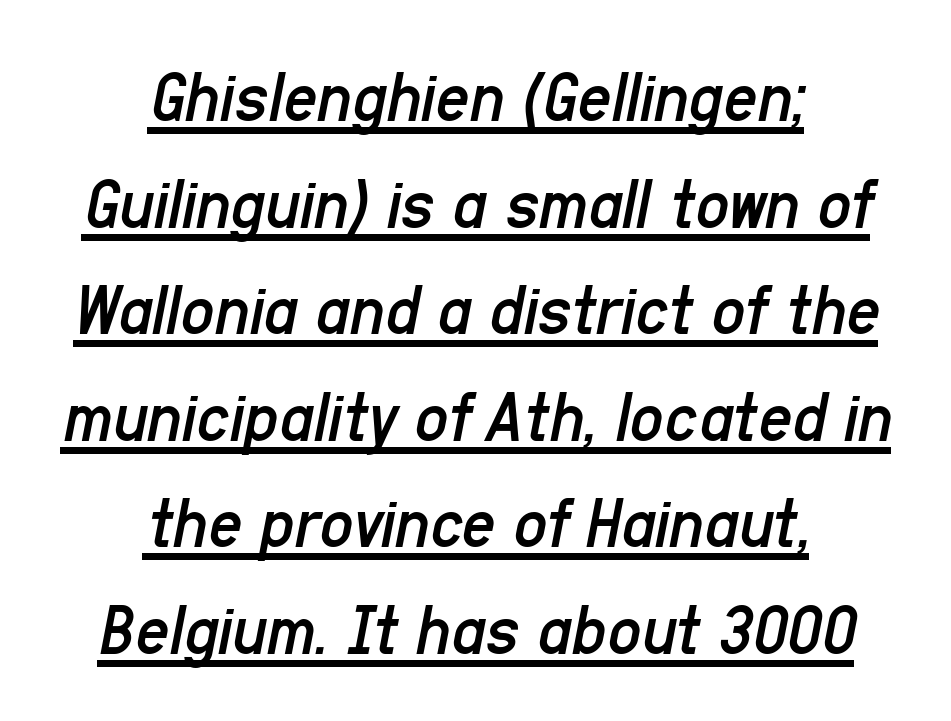
This is underlined copy, the kind a proofreader might mark for attention. Casual observation: everything's sitting right in the middle. This block has exactly the height ordinary leading produces. A light-to-regular cut is what we see here. The letterforms sit shoulder to shoulder at normal distance.
